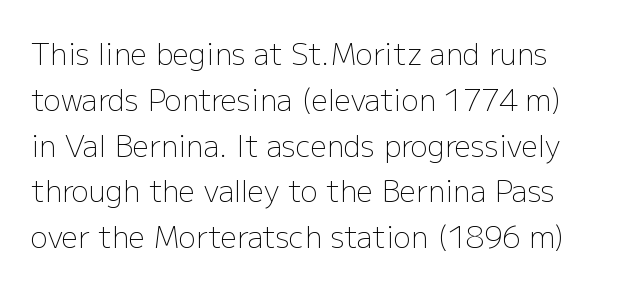
{"serif": "no", "italic": "no", "bold": "no", "weight": "light", "width": "normal", "stroke_contrast": "low", "x_height": "medium", "monospaced": "no", "underline": "no", "line_spacing": "normal", "line_spacing_ratio": 1.58, "letter_spacing": "normal", "letter_spacing_em": 0.0, "glyph_px": 29}
